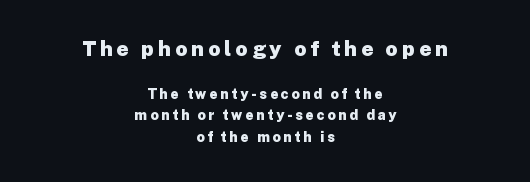
Q: Is the text bold? A: Yes.
Q: Is the text italic (slanted)? A: No, it is upright.
Q: Is the text underlined? A: No.
Q: How is the paragraph aligned? A: Centered.
Q: Is the spacing between lines tight, normal or loose? A: Normal.
Q: Which block of text is set in a larger size, the first (top) or the second (bottom)? A: The first (top) one.
